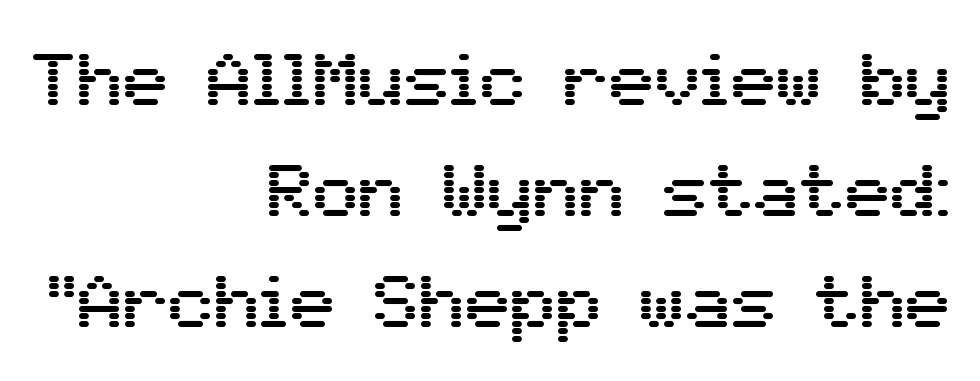
Q: Is the text italic (slanted)? A: No, it is upright.
Q: Is the typeface a serif or a sans-serif typeface? A: Sans-serif.
Q: Is the text underlined? A: No.
Q: How is the paragraph aligned? A: Right-aligned.
Q: Is the spacing between letters normal or unusually wide? A: Normal.
Q: Is the spacing between lines tight, normal or loose? A: Normal.
Q: Width (condensed, normal, or wide)? A: Normal.
Q: Stroke contrast? A: Medium.
Q: x-height? A: Medium.
Q: Monospaced? A: No.
